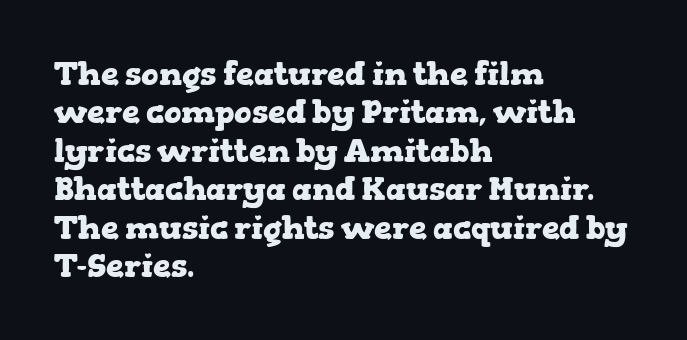
The face used here is proportionally spaced, like ordinary book or web type. Lines of text with bare space underneath. No extra tracking has been applied to these lines. Line starts are locked; line ends wander.
